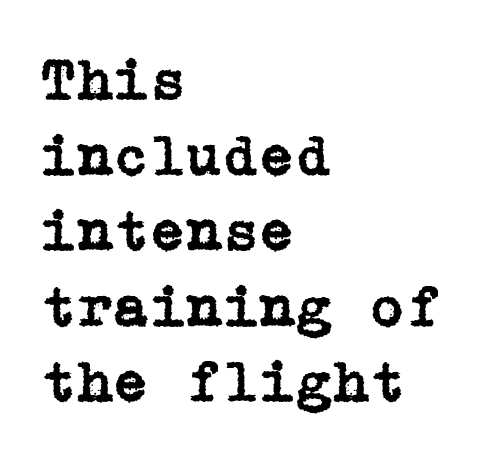
{"serif": "yes", "italic": "no", "width": "normal", "stroke_contrast": "low", "x_height": "medium", "underline": "no", "align": "left", "line_spacing": "normal", "line_spacing_ratio": 1.28, "letter_spacing": "normal", "letter_spacing_em": 0.0, "glyph_px": 59}
